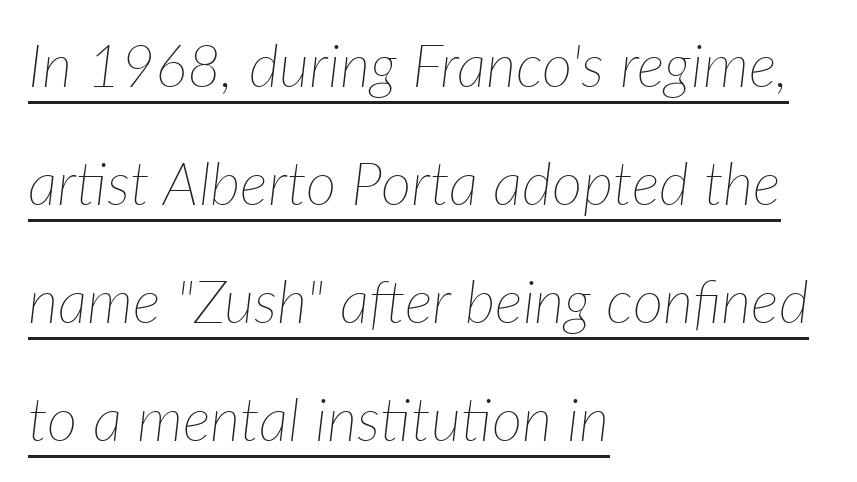
Does the copy run flush right? No — it runs flush left. Descenders here cross a horizontal rule under the line. Here the designer chose a conventional face with non-uniform glyph widths. Inter-character spacing is left at the font's built-in metrics. Baseline-to-baseline distance is far greater than the letter height.
